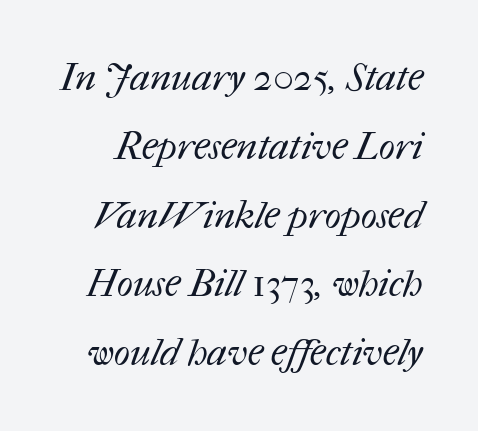
The passage shown is not underscored anywhere. Spacing verdict: proportional, widths tailored to each character. Each stroke keeps to a modest, everyday thickness or less. Standard letterfit; no display-style spreading of the glyphs.
